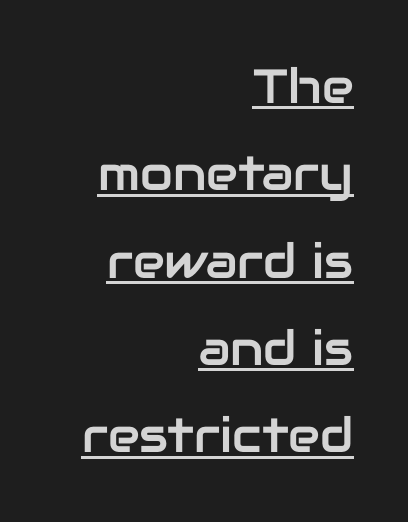
Q: Is the text italic (slanted)? A: No, it is upright.
Q: Is the typeface a serif or a sans-serif typeface? A: Sans-serif.
Q: Is the text underlined? A: Yes.
Q: How is the paragraph aligned? A: Right-aligned.
Q: Is the spacing between letters normal or unusually wide? A: Normal.
Q: Width (condensed, normal, or wide)? A: Normal.
Q: Stroke contrast? A: Low.
Q: x-height? A: Medium.
Q: Monospaced? A: No.
